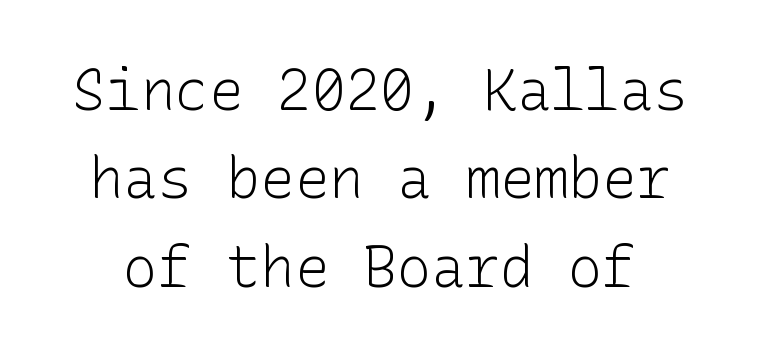
The image shows 57 px light sans-serif type, upright; set normal line spacing (1.55x), normal letter spacing, not underlined; low stroke contrast and a medium x-height.
